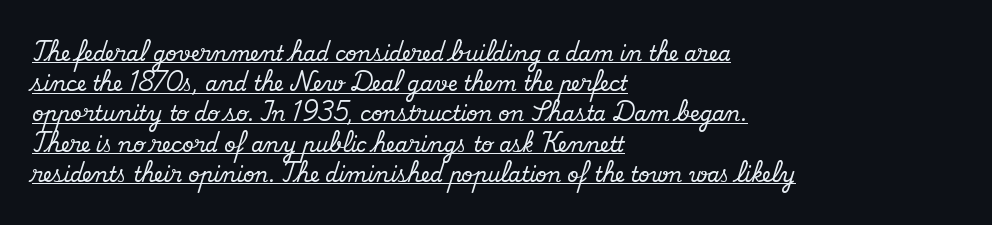
{"underline": "yes", "align": "left", "line_spacing": "normal", "line_spacing_ratio": 1.51, "letter_spacing": "normal", "letter_spacing_em": 0.0, "glyph_px": 20}
